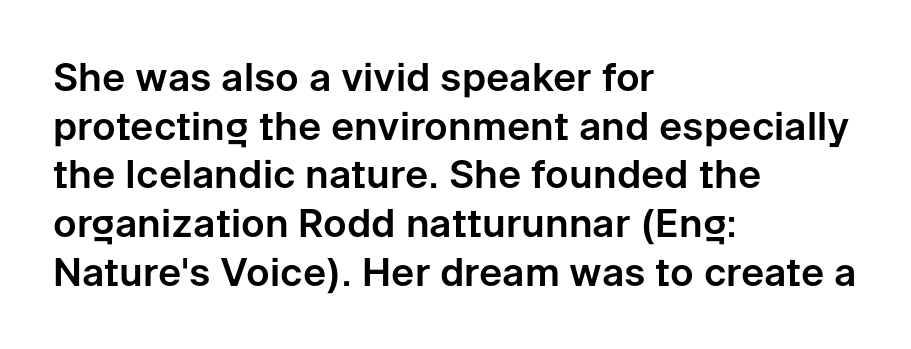
{"serif": "no", "italic": "no", "width": "normal", "stroke_contrast": "low", "x_height": "medium", "monospaced": "no", "underline": "no", "align": "left", "line_spacing": "normal", "line_spacing_ratio": 1.25, "letter_spacing": "normal", "letter_spacing_em": 0.0, "glyph_px": 39}
